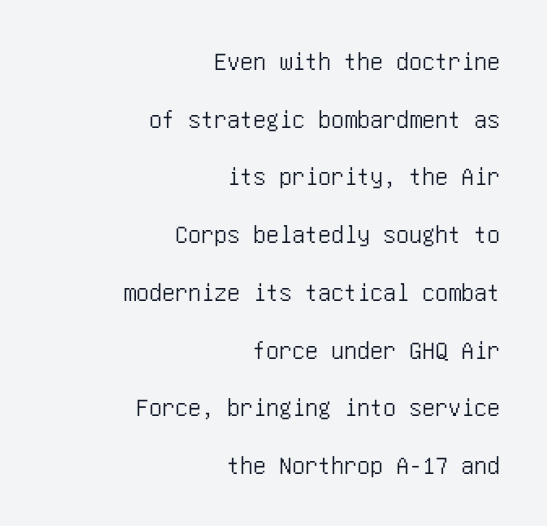
The image shows 26 px text type, upright; set right-aligned, loose line spacing (2.22x), normal letter spacing, not underlined.
